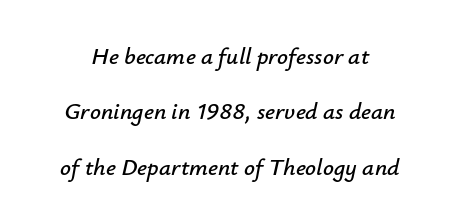
{"italic": "yes", "lean": "right", "slant_degrees": 12, "underline": "no", "line_spacing": "loose", "line_spacing_ratio": 2.31, "letter_spacing": "normal", "letter_spacing_em": 0.0, "glyph_px": 24}
